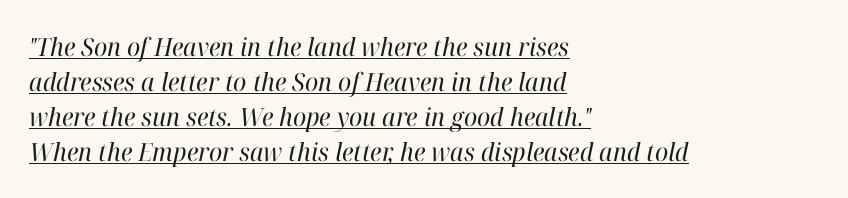
{"italic": "yes", "lean": "right", "slant_degrees": 12, "bold": "no", "underline": "yes", "align": "left", "line_spacing": "normal", "line_spacing_ratio": 1.4, "letter_spacing": "normal", "letter_spacing_em": 0.0, "glyph_px": 25}
